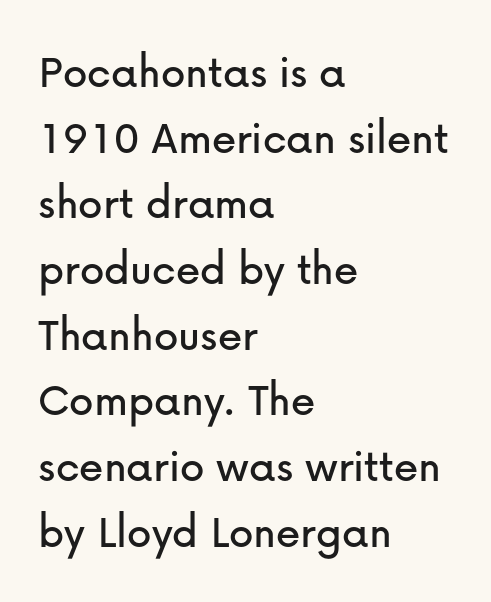
Spacing verdict: proportional, widths tailored to each character. Upright lettering throughout. Line starts are locked; line ends wander. In terms of letterform style, serifs are entirely absent. Reading down the column, the eye jumps a familiar distance to each next line.
